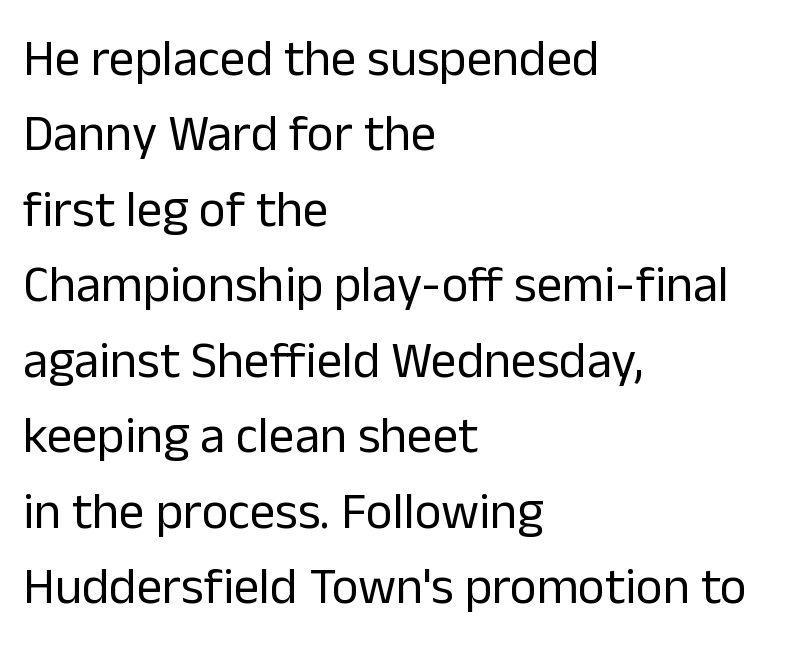
Does the leading feel generous? No, just average. Vertical strokes here are truly vertical. This rendering uses left alignment, leaving the right contour irregular. Classification — sans serif. Nobody touched the tracking dial on this one.
